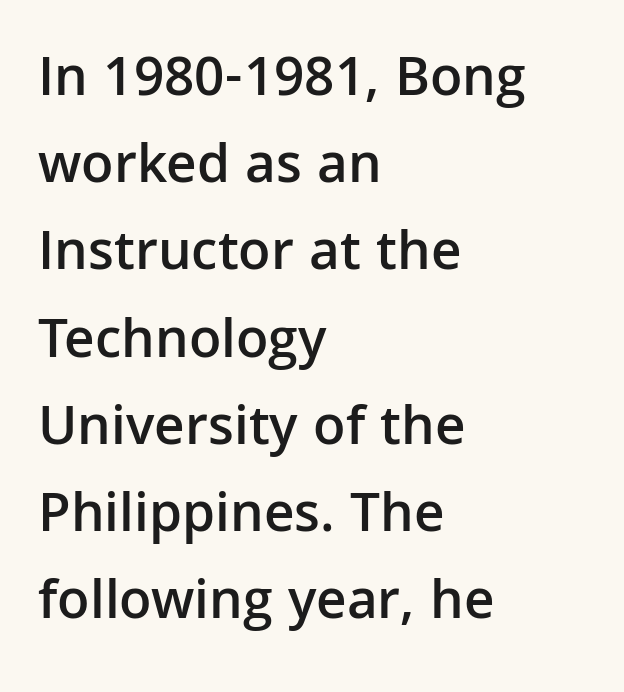
In CSS terms this would be text-align: left. The rendering uses a moderate line-height, typical for paragraphs. Heft: intermediate — a semibold. The string is rendered with underlining switched off. The line texture is even and compact thanks to regular tracking.
